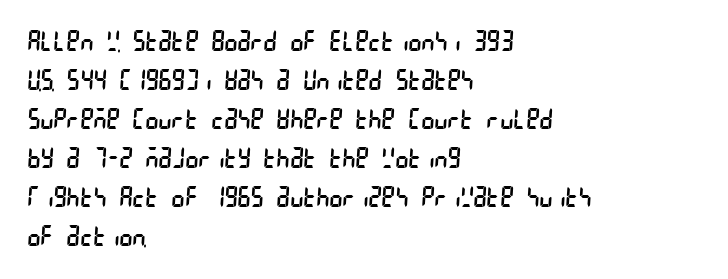
Q: Is the text bold? A: No.
Q: Is the typeface a serif or a sans-serif typeface? A: Sans-serif.
Q: Is the text underlined? A: No.
Q: How is the paragraph aligned? A: Left-aligned.
Q: Is the spacing between letters normal or unusually wide? A: Normal.
Q: Is the spacing between lines tight, normal or loose? A: Normal.
Q: Width (condensed, normal, or wide)? A: Condensed.
Q: Stroke contrast? A: Low.
Q: x-height? A: Large.
